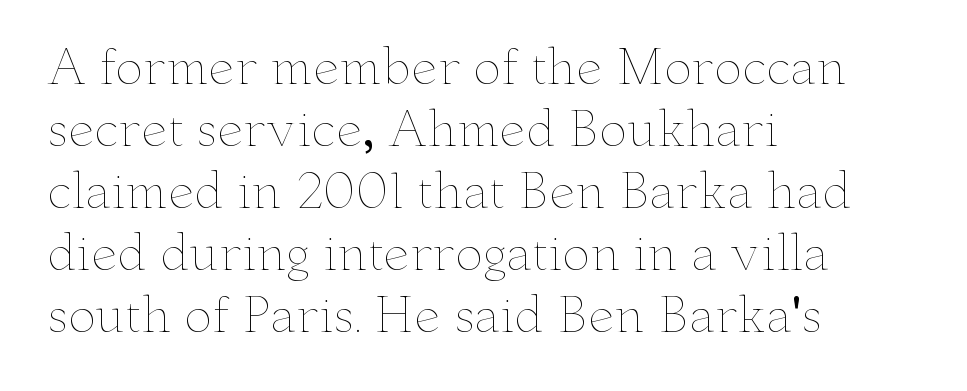
Posture: straight, roman, zero tilt. Compared with typical body copy, the letter spacing here is the same. Students, observe: this is what conventionally led text looks like. Looks like regular typesetting: each glyph gets only the width it needs.
